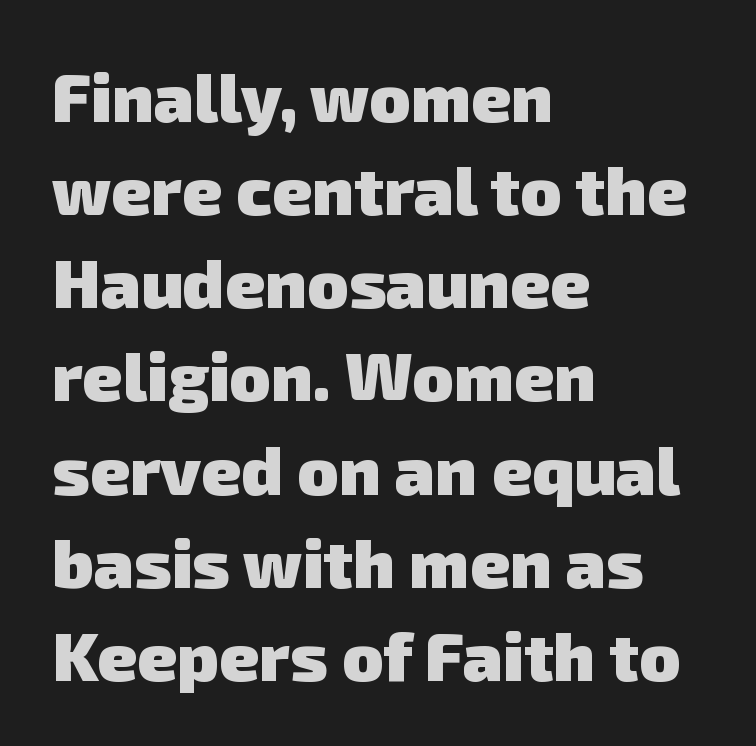
{"serif": "no", "bold": "yes", "weight": "heavy", "width": "normal", "stroke_contrast": "low", "x_height": "medium", "monospaced": "no", "underline": "no", "align": "left", "line_spacing": "normal", "line_spacing_ratio": 1.37, "letter_spacing": "normal", "letter_spacing_em": 0.0, "glyph_px": 68}
